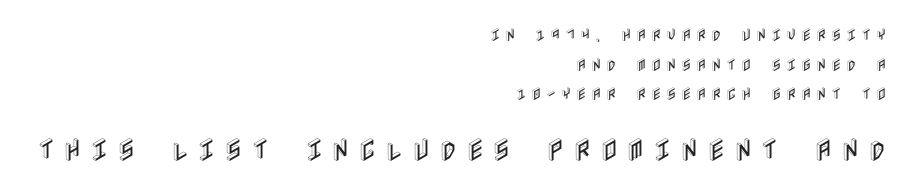
{"italic": "no", "underline": "no", "align": "right", "line_spacing": "loose", "line_spacing_ratio": 2.12, "letter_spacing": "wide", "letter_spacing_em": 0.34, "larger_block": "second", "size_ratio": 1.79, "glyph_px": 25}
